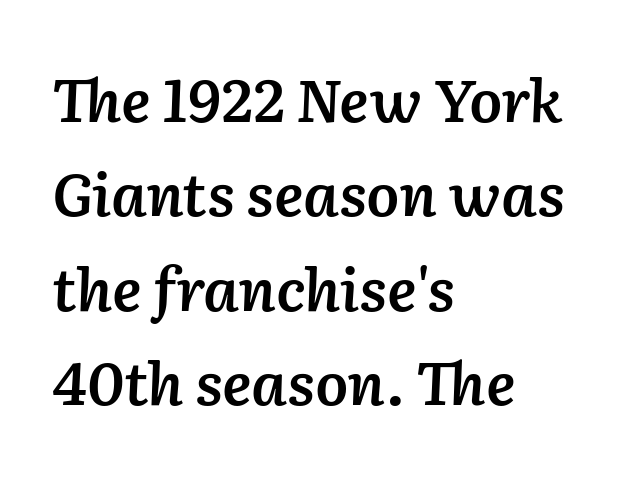
{"italic": "yes", "lean": "right", "slant_degrees": 2, "bold": "semi", "weight": "semibold", "width": "normal", "stroke_contrast": "low", "x_height": "medium", "monospaced": "no", "underline": "no", "align": "left", "line_spacing": "normal", "line_spacing_ratio": 1.6, "letter_spacing": "normal", "letter_spacing_em": 0.0, "glyph_px": 59}
